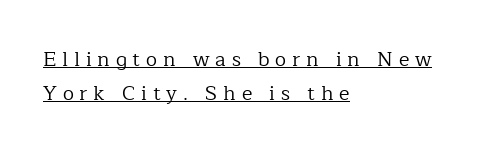
The image shows 20 px text type, upright; set left-aligned, line spacing 1.71x, unusually wide letter spacing (+0.29 em), underlined.
